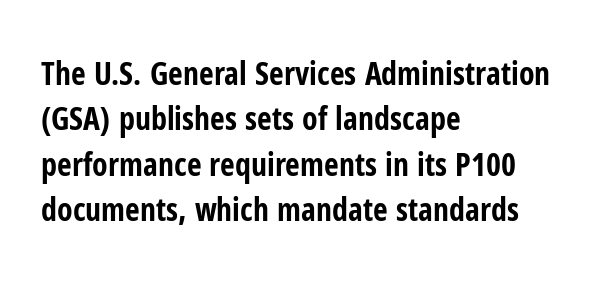
The image shows 32 px bold, condensed sans-serif type, upright; set left-aligned, normal line spacing (1.42x), normal letter spacing, not underlined; low stroke contrast and a medium x-height.
